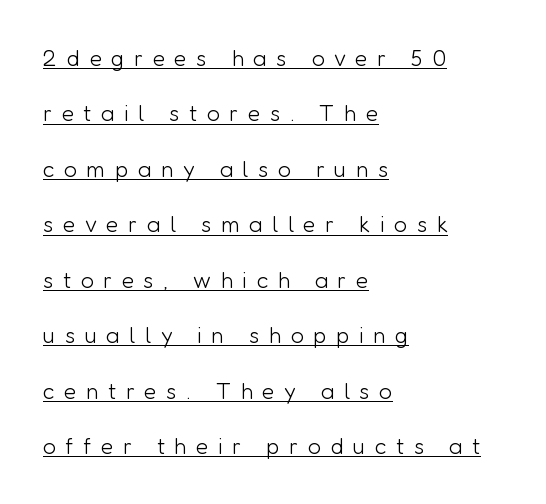
Students, observe the line beneath the letters — that is underlining. Weight: not bold — regular or lighter. Someone cranked the tracking dial way up on this one. The lettering holds an erect, upright posture throughout.
